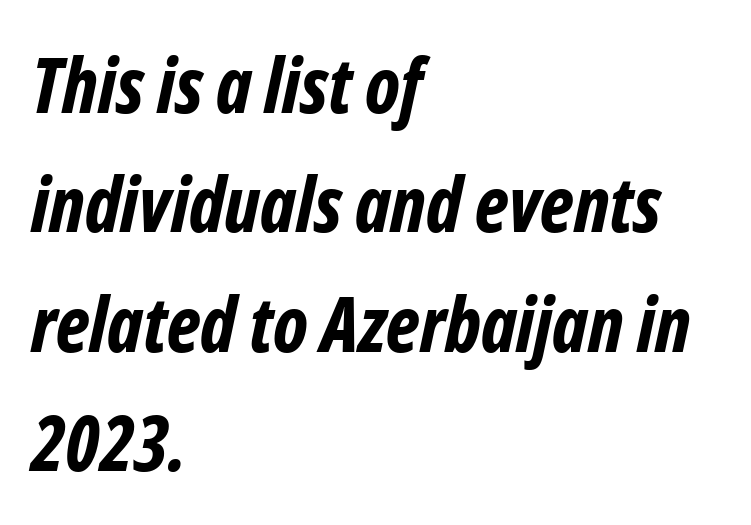
The image shows 76 px bold, condensed type, italic (leaning right); set left-aligned, normal line spacing (1.57x), normal letter spacing, not underlined; low stroke contrast and a medium x-height.
